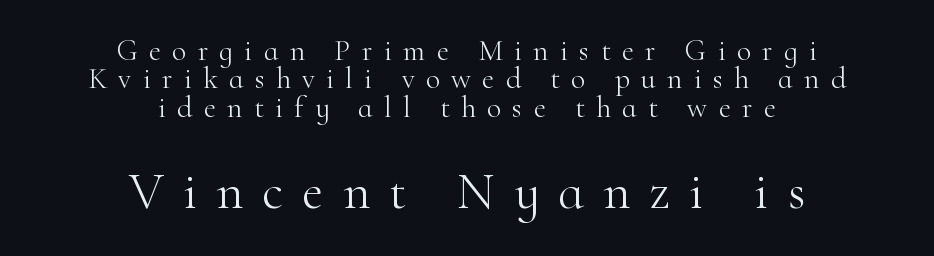
Display-style spreading of the glyphs; the letterfit is very open. The letters advance in unequal steps, a hallmark of proportional type. The glyphs in this specimen are seriffed. These glyphs show unthickened strokes, regular width or finer. Where is the straight margin? There isn't one; the lines are centered. Each row of text sits above clean, open space.
